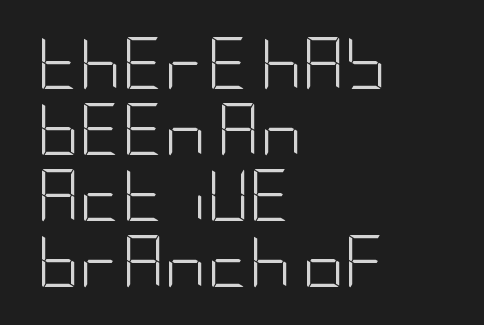
{"serif": "no", "italic": "no", "bold": "no", "weight": "light", "width": "condensed", "stroke_contrast": "low", "x_height": "large", "underline": "no", "align": "left", "line_spacing": "normal", "line_spacing_ratio": 1.27, "letter_spacing": "normal", "letter_spacing_em": 0.0, "glyph_px": 52}
